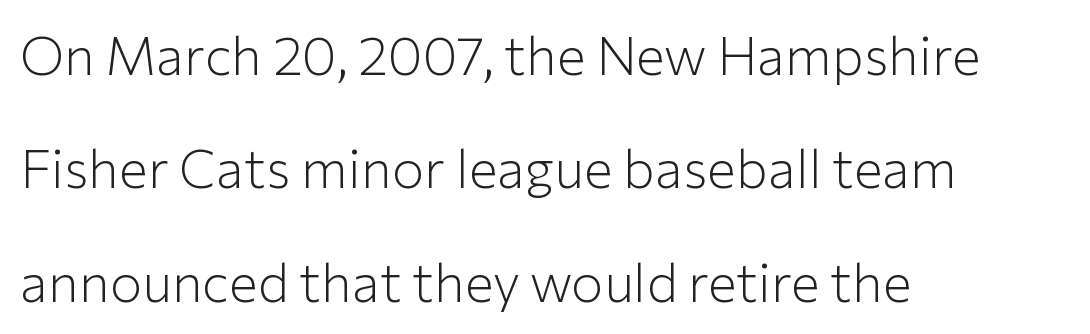
The image shows 54 px light sans-serif type, upright; set left-aligned, loose line spacing (2.1x), normal letter spacing, not underlined; low stroke contrast and a medium x-height.
